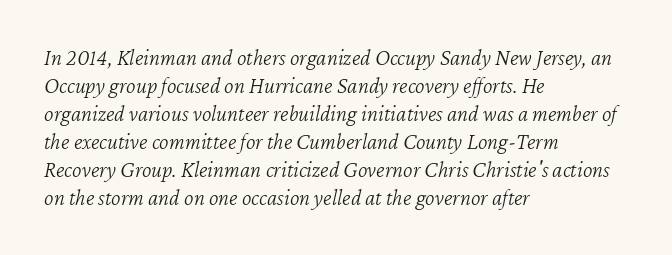
The face looks like a standard text weight, possibly lighter. This is oblique type, the kind used for emphasis or titles. The passage shown is not underscored anywhere. One-word summary of the alignment: left.
